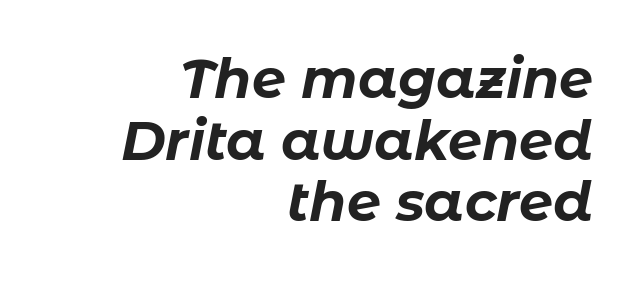
Q: Is the text bold? A: Yes.
Q: Is the text italic (slanted)? A: Yes, it leans right by about 11 degrees.
Q: Is the text underlined? A: No.
Q: How is the paragraph aligned? A: Right-aligned.
Q: Is the spacing between letters normal or unusually wide? A: Normal.
Q: Is the spacing between lines tight, normal or loose? A: Tight.
Q: Width (condensed, normal, or wide)? A: Normal.
Q: Stroke contrast? A: Low.
Q: x-height? A: Medium.
Q: Monospaced? A: No.
